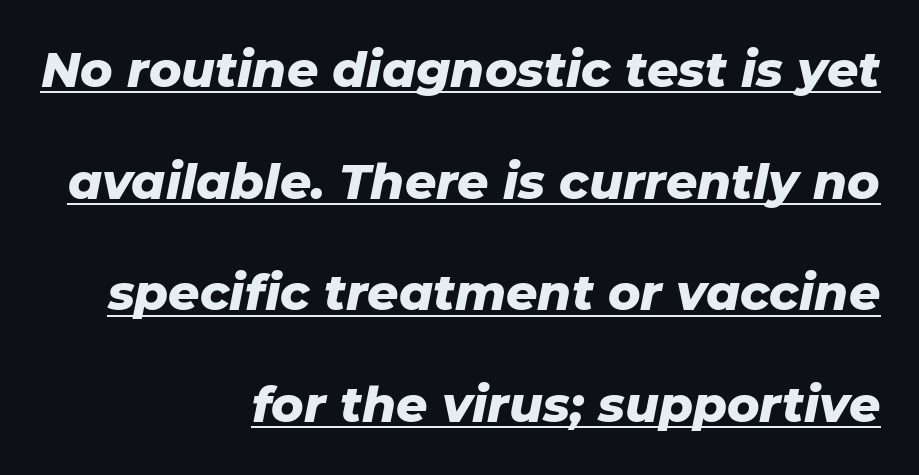
In CSS terms this would be text-align: right. Compared with ordinary roman type, these characters are visibly tilted. Think of a printed novel: that variable character pitch is what you see here. You could fit nearly another row in the gap between these rows. Underline: present. How heavy is the stroke? Heavy — this is a bold.
